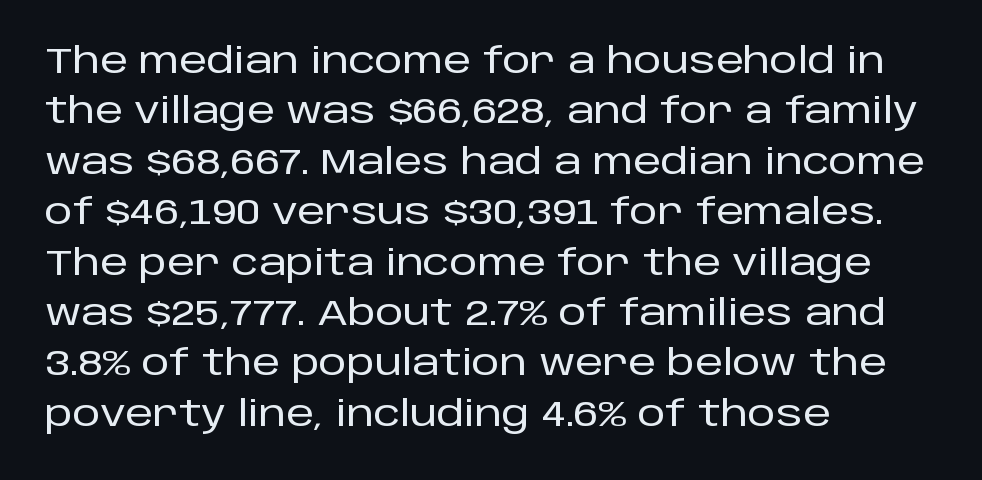
{"serif": "no", "italic": "no", "width": "normal", "stroke_contrast": "low", "x_height": "large", "monospaced": "no", "underline": "no", "align": "left", "line_spacing": "normal", "line_spacing_ratio": 1.44, "letter_spacing": "normal", "letter_spacing_em": 0.0, "glyph_px": 35}
